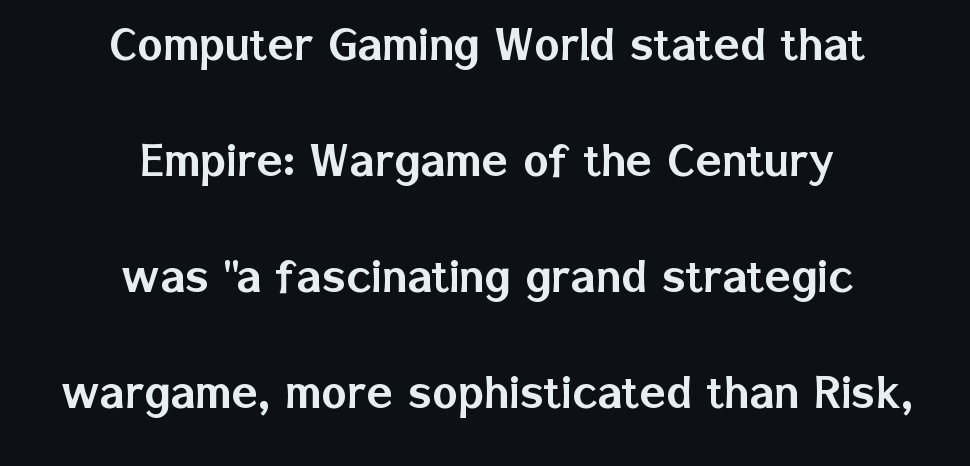
{"serif": "no", "italic": "no", "width": "normal", "stroke_contrast": "low", "x_height": "medium", "monospaced": "no", "underline": "no", "align": "center", "line_spacing": "loose", "line_spacing_ratio": 2.15, "letter_spacing": "normal", "letter_spacing_em": 0.0, "glyph_px": 54}
